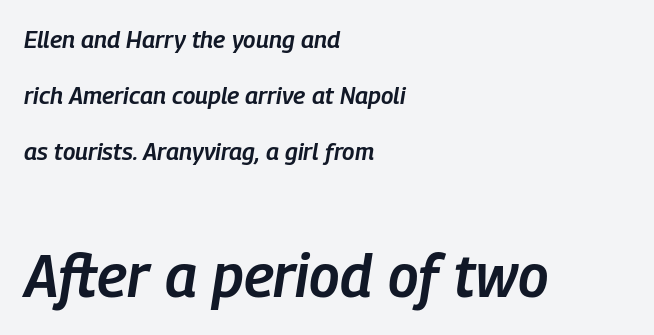
The image shows 59 px semibold, condensed type, italic (leaning right); set left-aligned, loose line spacing (2.33x), normal letter spacing, not underlined; the second (bottom) block is 2.46x larger; low stroke contrast and a medium x-height.
